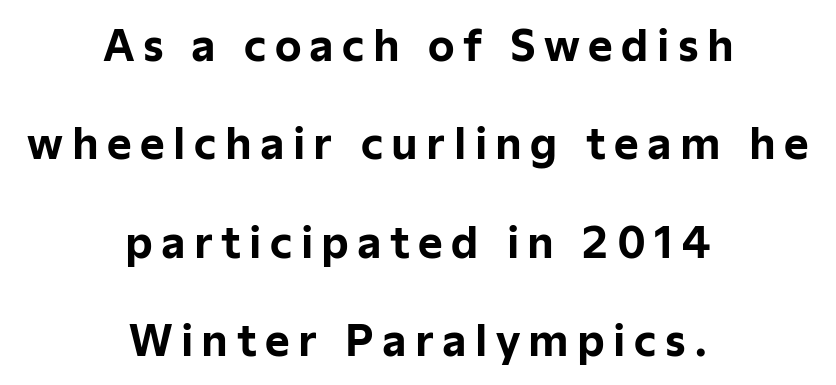
Check where the strokes stop: nothing finishes them off — pure sans. Students, observe: this is what heavily led, spacious text looks like. No italicization has been applied; the sample stays upright. Pretty heavy lettering here — definitely bold.
